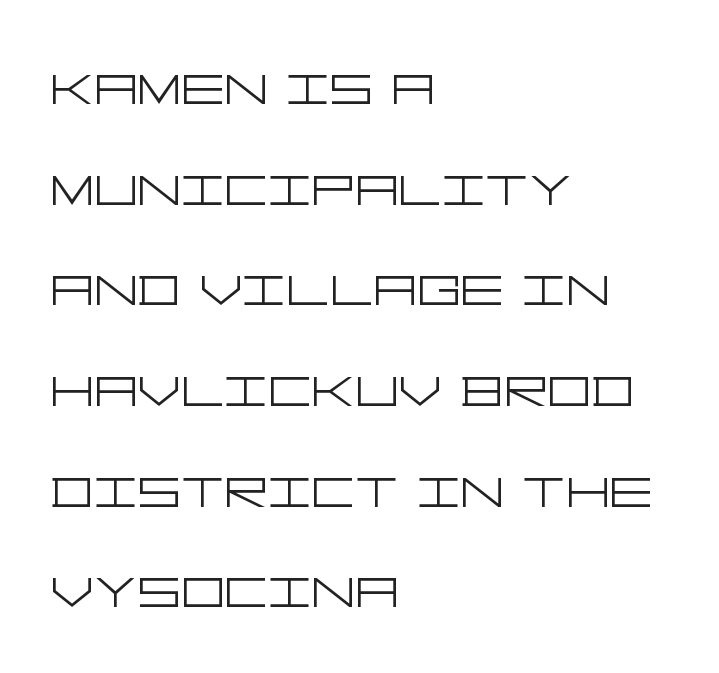
Q: Is the text bold? A: No.
Q: Is the text italic (slanted)? A: No, it is upright.
Q: Is the typeface a serif or a sans-serif typeface? A: Sans-serif.
Q: Is the text underlined? A: No.
Q: How is the paragraph aligned? A: Left-aligned.
Q: Is the spacing between letters normal or unusually wide? A: Normal.
Q: Is the spacing between lines tight, normal or loose? A: Normal.
Q: Width (condensed, normal, or wide)? A: Wide.
Q: Stroke contrast? A: Low.
Q: x-height? A: Large.
